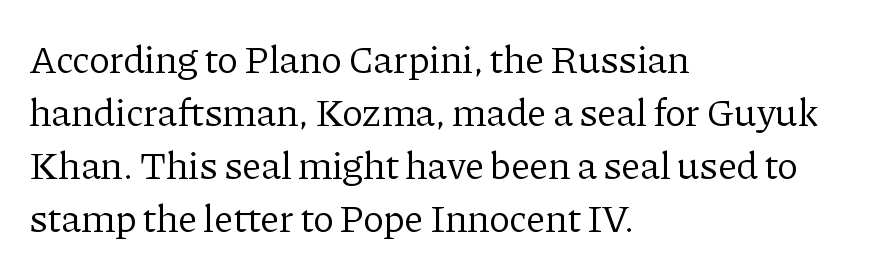
Q: Is the text bold? A: No.
Q: Is the text italic (slanted)? A: No, it is upright.
Q: Is the typeface a serif or a sans-serif typeface? A: Serif.
Q: Is the text underlined? A: No.
Q: How is the paragraph aligned? A: Left-aligned.
Q: Is the spacing between letters normal or unusually wide? A: Normal.
Q: Is the spacing between lines tight, normal or loose? A: Normal.
Q: Width (condensed, normal, or wide)? A: Normal.
Q: Stroke contrast? A: Low.
Q: x-height? A: Medium.
Q: Monospaced? A: No.
